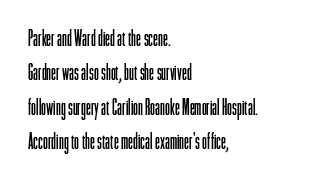
{"italic": "no", "bold": "no", "underline": "no", "align": "left", "line_spacing": "normal", "line_spacing_ratio": 1.56, "letter_spacing": "normal", "letter_spacing_em": 0.0, "glyph_px": 22}
